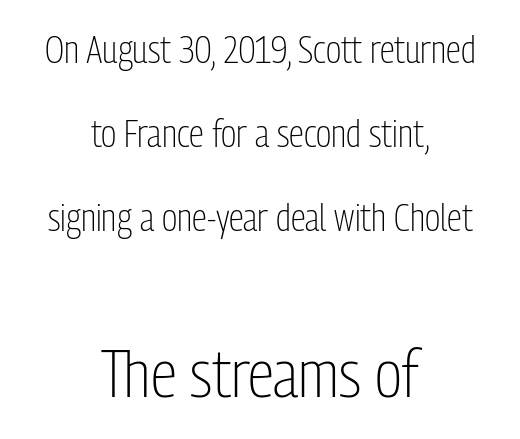
The face used here appears at its bigger size in the lower chunk. The characters display no serif detailing; their extremities are plain. Looks like regular typesetting: each glyph gets only the width it needs. This is the regular roman posture of the typeface.
